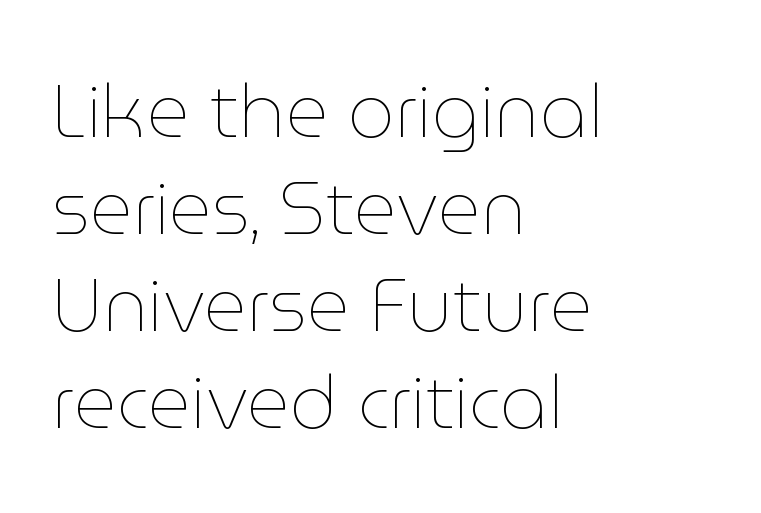
{"italic": "no", "bold": "no", "weight": "thin", "width": "normal", "stroke_contrast": "low", "x_height": "medium", "monospaced": "no", "underline": "no", "align": "left", "line_spacing": "normal", "line_spacing_ratio": 1.31, "letter_spacing": "normal", "letter_spacing_em": 0.0, "glyph_px": 74}
